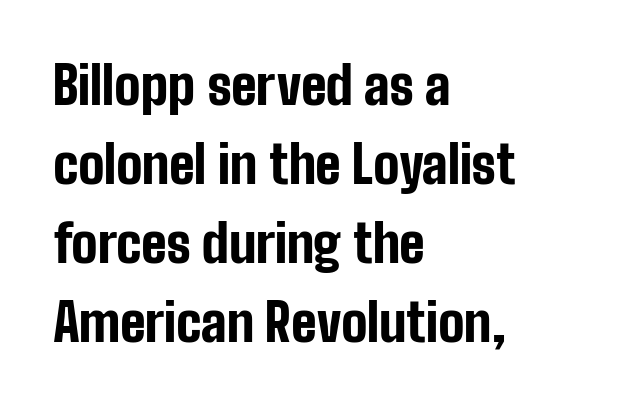
{"serif": "no", "italic": "no", "bold": "yes", "weight": "bold", "width": "condensed", "stroke_contrast": "low", "x_height": "medium", "monospaced": "no", "underline": "no", "align": "left", "line_spacing": "normal", "line_spacing_ratio": 1.52, "letter_spacing": "normal", "letter_spacing_em": 0.0, "glyph_px": 52}
